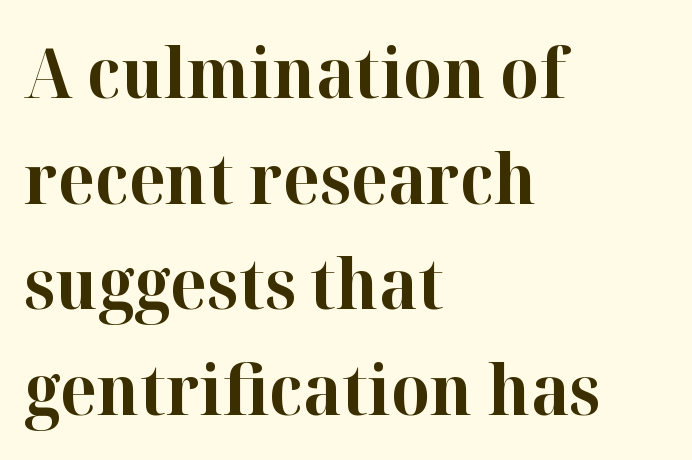
{"serif": "yes", "italic": "no", "bold": "yes", "weight": "bold", "width": "normal", "stroke_contrast": "high", "x_height": "medium", "monospaced": "no", "underline": "no", "align": "left", "line_spacing": "normal", "line_spacing_ratio": 1.53, "letter_spacing": "normal", "letter_spacing_em": 0.0, "glyph_px": 69}
